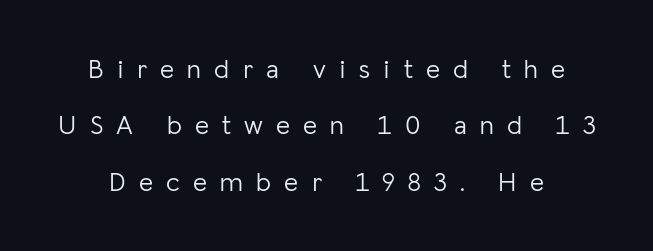
The image shows 27 px text type, upright; set loose line spacing (2.09x), unusually wide letter spacing (+0.49 em), not underlined.
